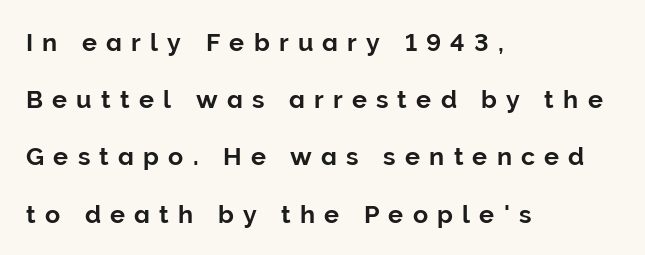
{"italic": "no", "underline": "no", "align": "left", "line_spacing": "loose", "line_spacing_ratio": 2.29, "letter_spacing": "wide", "letter_spacing_em": 0.37, "glyph_px": 25}
